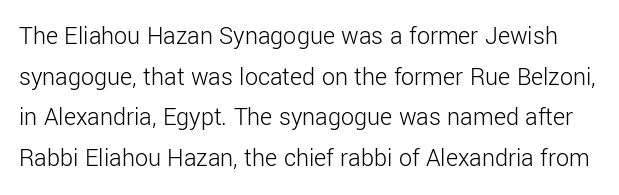
Ink coverage per letter is moderate at most. Decoration check: the copy has no underline. The rendering uses a moderate line-height, typical for paragraphs. Look at the tracking — it's just the regular setting, nothing added. The letters stand straight up with perfectly vertical stems.
